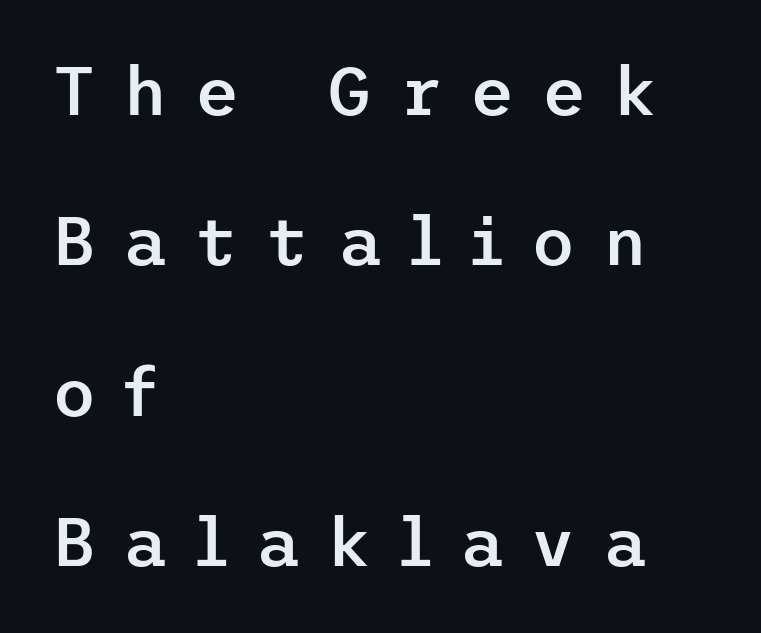
The line texture is sparse and dotted thanks to wide tracking. Honestly, the rows look like they've been pulled way apart. Line starts are locked; line ends wander. No feet cap the strokes, marking this as sans-serif type. It's the straight-up-and-down kind of type.
